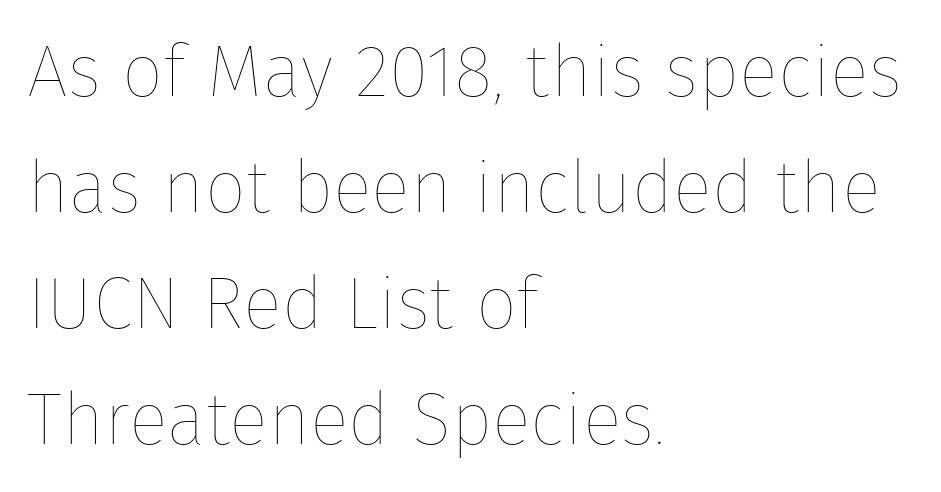
Q: Is the text bold? A: No.
Q: Is the text italic (slanted)? A: No, it is upright.
Q: Is the text underlined? A: No.
Q: How is the paragraph aligned? A: Left-aligned.
Q: Is the spacing between letters normal or unusually wide? A: Normal.
Q: Is the spacing between lines tight, normal or loose? A: Normal.
Q: Width (condensed, normal, or wide)? A: Normal.
Q: Stroke contrast? A: Low.
Q: x-height? A: Medium.
Q: Monospaced? A: No.
